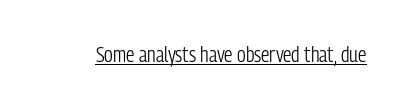
Q: Is the text bold? A: No.
Q: Is the text italic (slanted)? A: No, it is upright.
Q: Is the text underlined? A: Yes.
Q: Is the spacing between letters normal or unusually wide? A: Normal.
